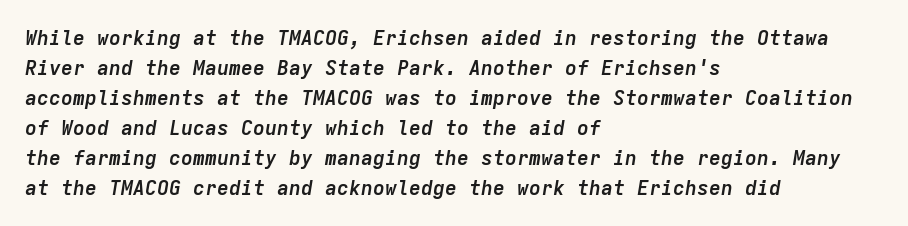
The image shows 20 px bold type, italic (leaning right); set left-aligned, normal line spacing (1.5x), normal letter spacing, not underlined.
